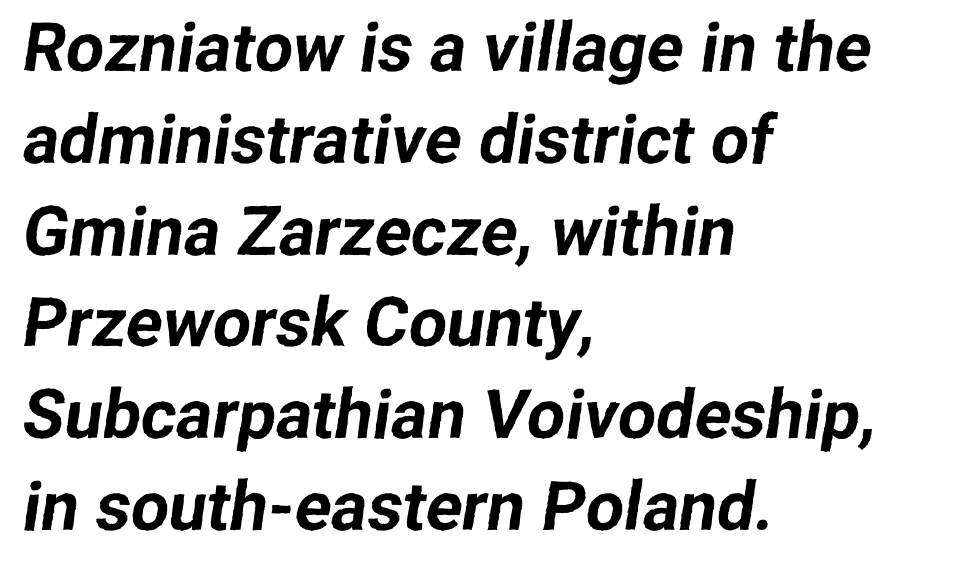
The image shows 68 px sans-serif type; set left-aligned, normal line spacing (1.35x), normal letter spacing, not underlined; low stroke contrast and a medium x-height.
